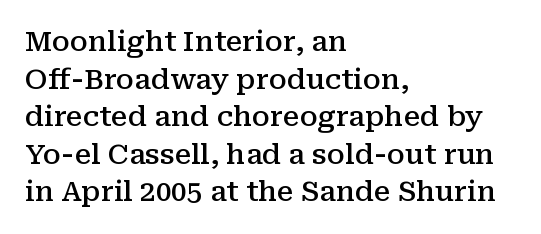
The image shows 28 px semibold serif type, upright; set left-aligned, normal line spacing (1.34x), normal letter spacing, not underlined; medium stroke contrast and a medium x-height.
